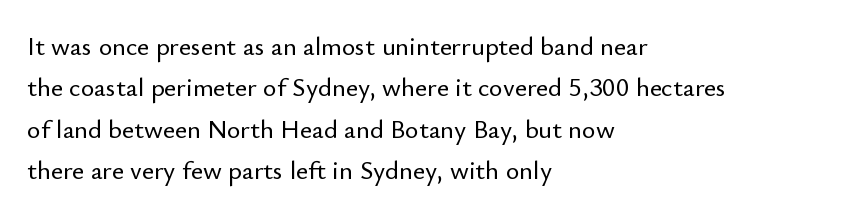
Q: Is the text italic (slanted)? A: No, it is upright.
Q: Is the text underlined? A: No.
Q: How is the paragraph aligned? A: Left-aligned.
Q: Is the spacing between letters normal or unusually wide? A: Normal.
Q: Is the spacing between lines tight, normal or loose? A: Normal.
